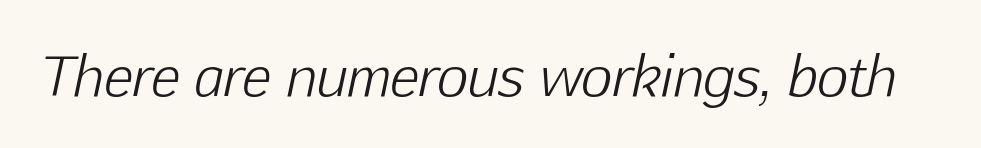
The image shows 54 px light type, italic (leaning right); set normal letter spacing, not underlined; low stroke contrast and a medium x-height.
